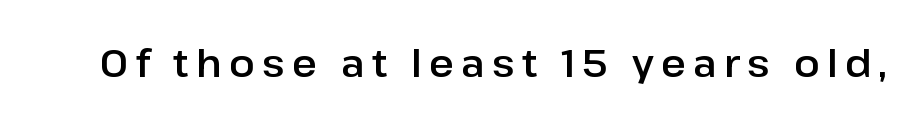
{"serif": "no", "italic": "no", "width": "normal", "stroke_contrast": "low", "x_height": "medium", "monospaced": "no", "underline": "no", "glyph_px": 38}
